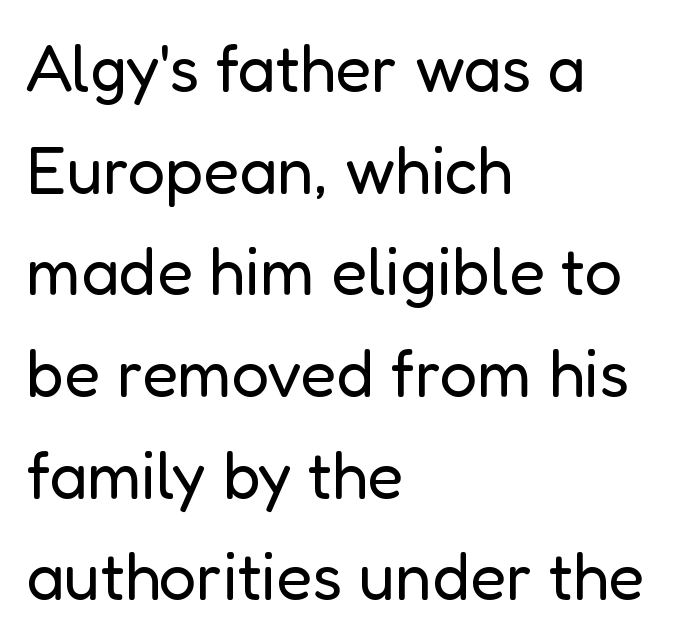
{"serif": "no", "italic": "no", "bold": "no", "weight": "regular", "width": "normal", "stroke_contrast": "low", "x_height": "medium", "monospaced": "no", "underline": "no", "align": "left", "line_spacing": "normal", "line_spacing_ratio": 1.54, "letter_spacing": "normal", "letter_spacing_em": 0.0, "glyph_px": 66}
